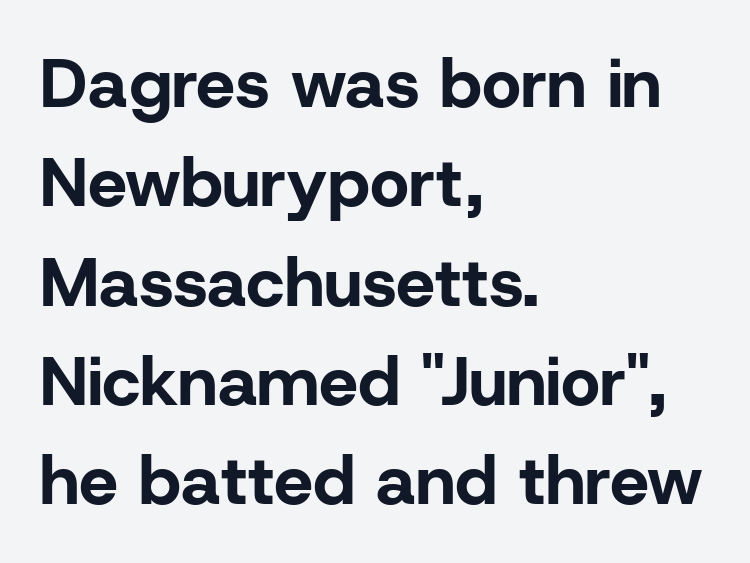
Stroke terminals: plain, sans-serif. The passage shown is typed in a proportional face where columns would drift. The glyphs are unaccompanied by any horizontal stroke below them. This block has exactly the height ordinary leading produces. Posture: straight, roman, zero tilt.
